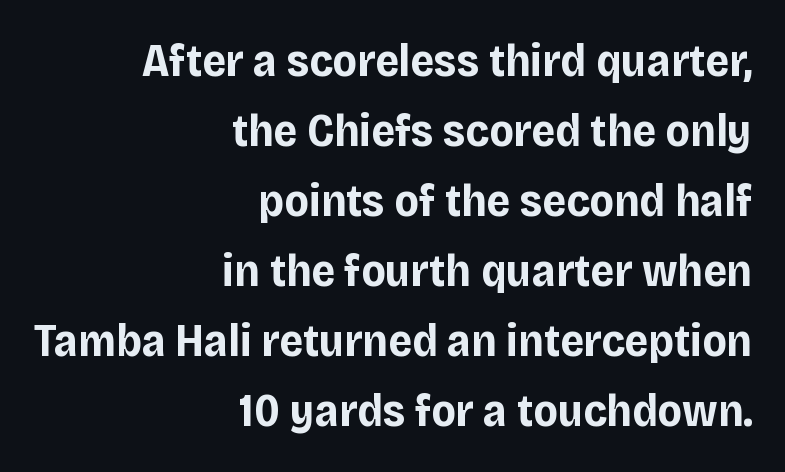
The image shows 46 px bold sans-serif type, upright; set right-aligned, normal line spacing (1.52x), normal letter spacing, not underlined; low stroke contrast and a large x-height.
